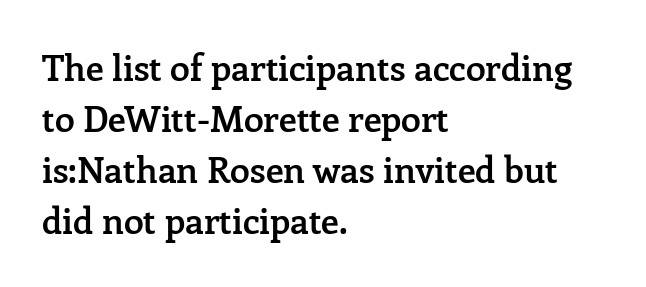
{"serif": "yes", "italic": "no", "bold": "semi", "weight": "semibold", "width": "normal", "stroke_contrast": "low", "x_height": "medium", "monospaced": "no", "underline": "no", "align": "left", "line_spacing": "normal", "line_spacing_ratio": 1.42, "letter_spacing": "normal", "letter_spacing_em": 0.0, "glyph_px": 36}
